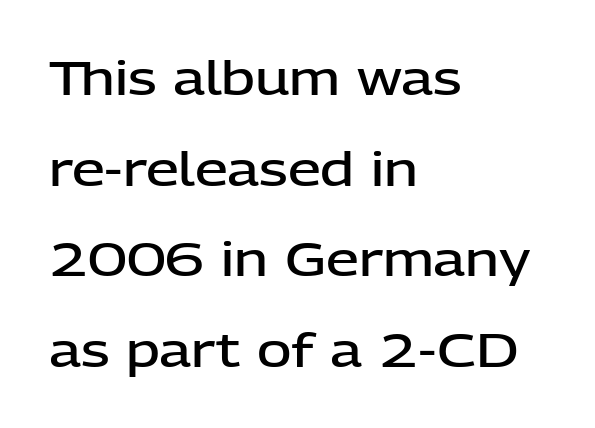
The image shows 47 px semibold sans-serif type, upright; set left-aligned, loose line spacing (1.93x), normal letter spacing, not underlined; low stroke contrast and a medium x-height.
